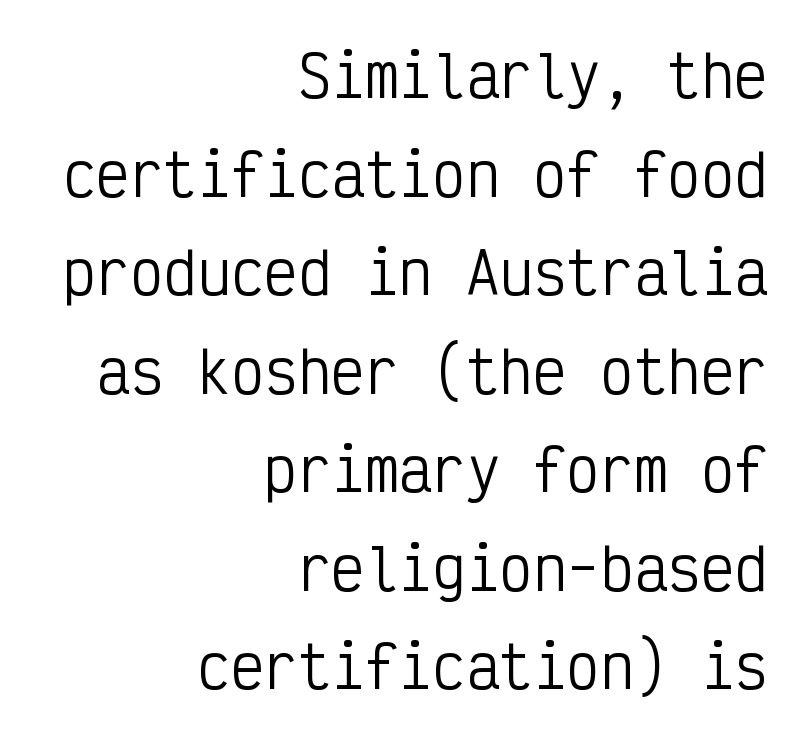
The specimen reads as upright at a glance. Nothing unusual about the tracking: characters are spaced as the font intends. Unlike a traditional serif, this face leaves its strokes unadorned. Compared with a typical body face, this is equally light or lighter still. These lines are set flush right with a ragged left edge. Fixed-width glyphs throughout — classic coding-font behaviour.
